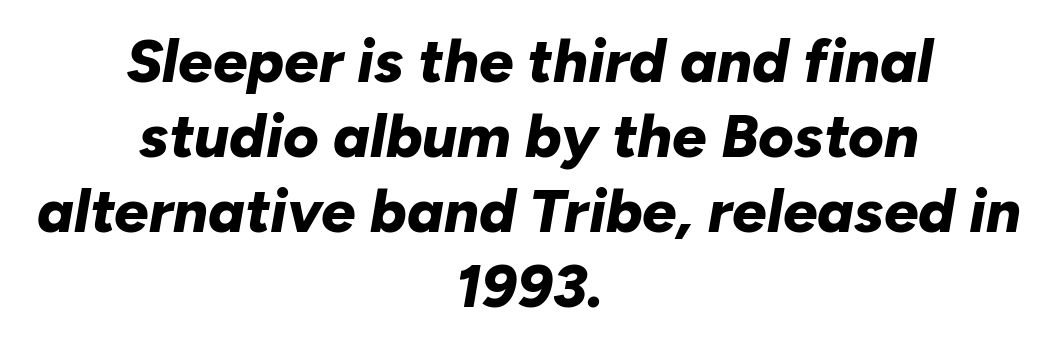
Q: Is the text bold? A: Yes.
Q: Is the text italic (slanted)? A: Yes, it leans right by about 10 degrees.
Q: Is the text underlined? A: No.
Q: How is the paragraph aligned? A: Centered.
Q: Is the spacing between letters normal or unusually wide? A: Normal.
Q: Width (condensed, normal, or wide)? A: Normal.
Q: Stroke contrast? A: Low.
Q: x-height? A: Medium.
Q: Monospaced? A: No.
